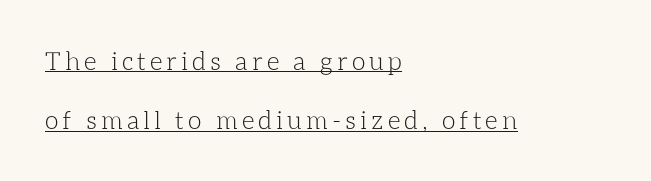
The image shows 25 px text type, upright; set left-aligned, loose line spacing (2.37x), underlined.
